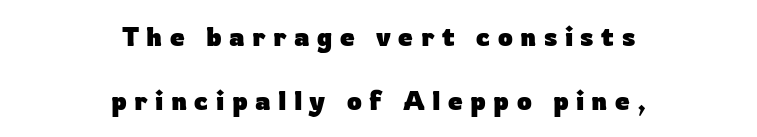
{"italic": "no", "bold": "yes", "underline": "no", "align": "center", "line_spacing": "loose", "line_spacing_ratio": 2.46, "letter_spacing": "wide", "letter_spacing_em": 0.29, "glyph_px": 26}
